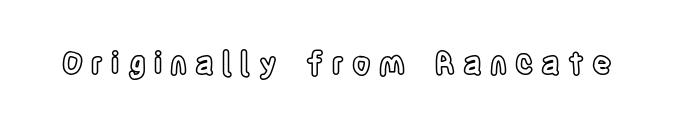
{"italic": "no", "width": "condensed", "x_height": "large", "monospaced": "no", "underline": "no", "letter_spacing": "wide", "letter_spacing_em": 0.27, "glyph_px": 30}
